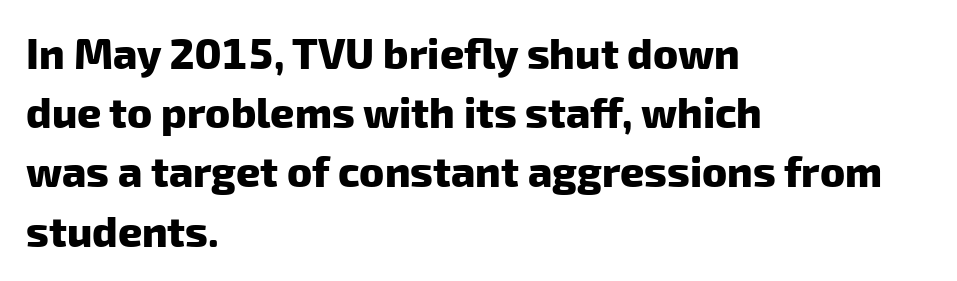
{"serif": "no", "bold": "yes", "weight": "heavy", "width": "normal", "stroke_contrast": "low", "x_height": "medium", "monospaced": "no", "underline": "no", "align": "left", "line_spacing": "normal", "line_spacing_ratio": 1.41, "letter_spacing": "normal", "letter_spacing_em": 0.0, "glyph_px": 42}
